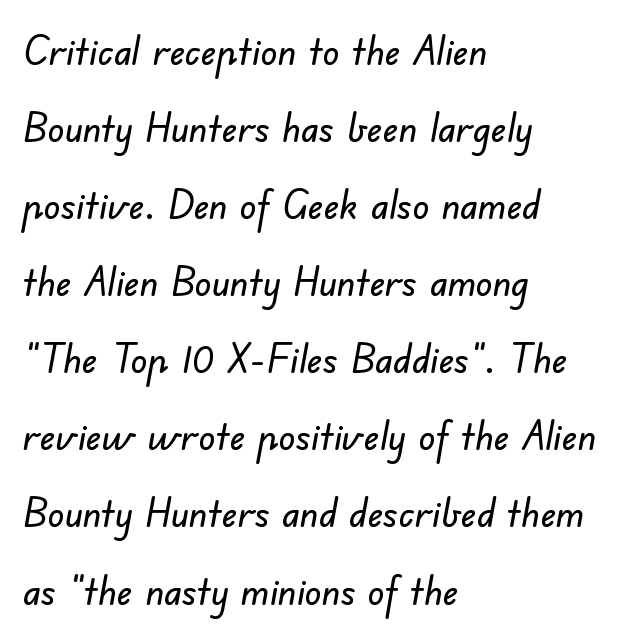
Font category for this specimen: sans-serif. The letters advance in unequal steps, a hallmark of proportional type. Compared with a centered layout, this one pins lines to the left instead. Just letters on the line, the space beneath them empty. Default kerning and tracking; the words read as compact shapes.
